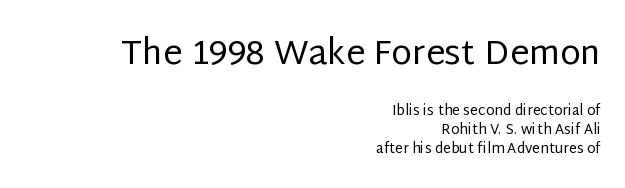
The characters display no serif detailing; their extremities are plain. The lines sit at an ordinary, default distance from one another. Bigger letters appear in the top chunk; the bottom chunk is reduced. The passage shown has conventional tracking throughout. When letters stand straight like this, we call the style roman or upright.
